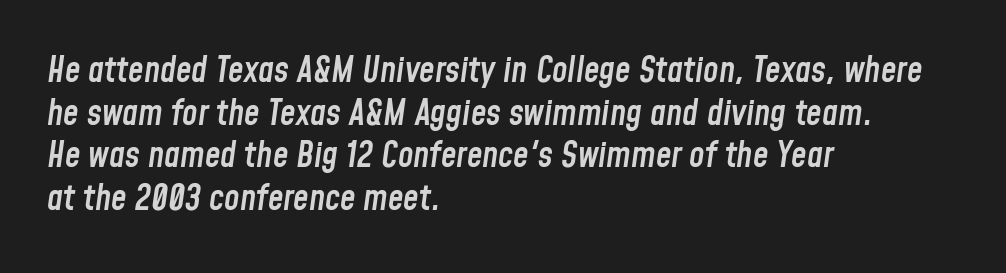
Q: Is the text bold? A: Semi-bold.
Q: Is the text italic (slanted)? A: Yes, it leans right by about 8 degrees.
Q: Is the text underlined? A: No.
Q: How is the paragraph aligned? A: Left-aligned.
Q: Is the spacing between letters normal or unusually wide? A: Normal.
Q: Width (condensed, normal, or wide)? A: Condensed.
Q: Stroke contrast? A: Low.
Q: x-height? A: Medium.
Q: Monospaced? A: No.
